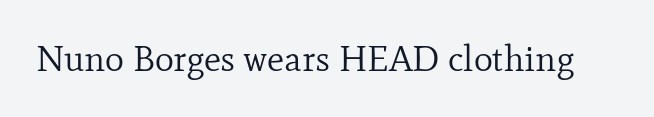
The lettering stays uniformly vertical, giving the passage a roman look. Is the stroke heavy? The answer is a plain regular-or-lighter. Yep, those are serifs on the letters. A typesetter would call this proportional, since set widths differ per character. Honestly, the letter spacing is just normal — you wouldn't notice it. No word sits above an underline.
